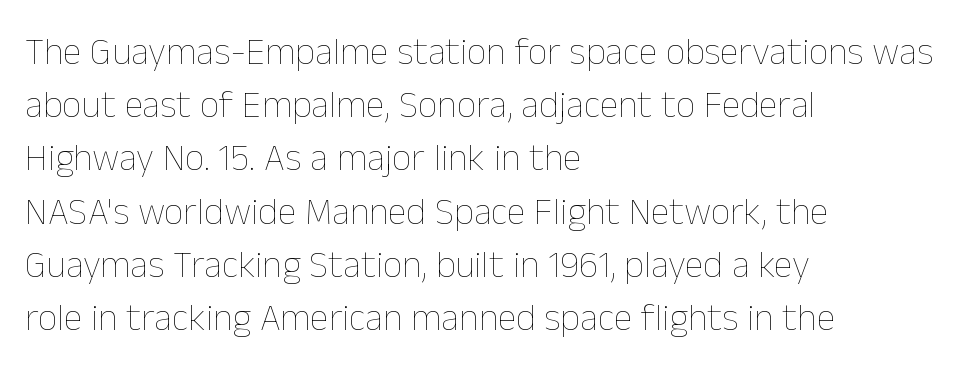
Q: Is the text bold? A: No.
Q: Is the text italic (slanted)? A: No, it is upright.
Q: Is the text underlined? A: No.
Q: How is the paragraph aligned? A: Left-aligned.
Q: Is the spacing between letters normal or unusually wide? A: Normal.
Q: Is the spacing between lines tight, normal or loose? A: Normal.
Q: Width (condensed, normal, or wide)? A: Normal.
Q: Stroke contrast? A: Low.
Q: x-height? A: Medium.
Q: Monospaced? A: No.
